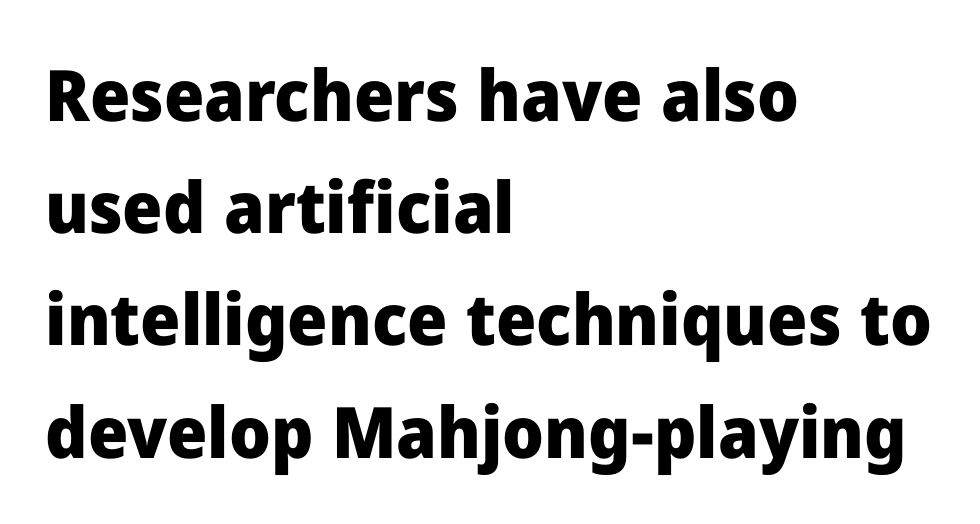
Q: Is the text bold? A: Yes.
Q: Is the text italic (slanted)? A: No, it is upright.
Q: Is the typeface a serif or a sans-serif typeface? A: Sans-serif.
Q: Is the text underlined? A: No.
Q: How is the paragraph aligned? A: Left-aligned.
Q: Is the spacing between letters normal or unusually wide? A: Normal.
Q: Is the spacing between lines tight, normal or loose? A: Normal.
Q: Width (condensed, normal, or wide)? A: Normal.
Q: Stroke contrast? A: Low.
Q: x-height? A: Medium.
Q: Monospaced? A: No.
